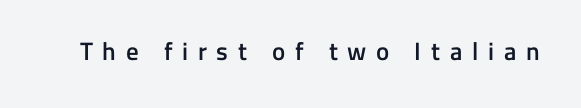
The image shows 25 px text type, upright; set unusually wide letter spacing (+0.39 em), not underlined.
